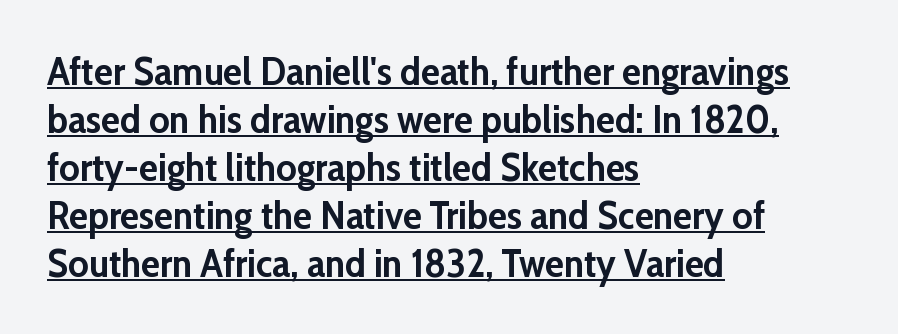
Q: Is the text bold? A: Yes.
Q: Is the text italic (slanted)? A: No, it is upright.
Q: Is the typeface a serif or a sans-serif typeface? A: Sans-serif.
Q: Is the text underlined? A: Yes.
Q: How is the paragraph aligned? A: Left-aligned.
Q: Is the spacing between letters normal or unusually wide? A: Normal.
Q: Width (condensed, normal, or wide)? A: Normal.
Q: Stroke contrast? A: Low.
Q: x-height? A: Medium.
Q: Monospaced? A: No.
